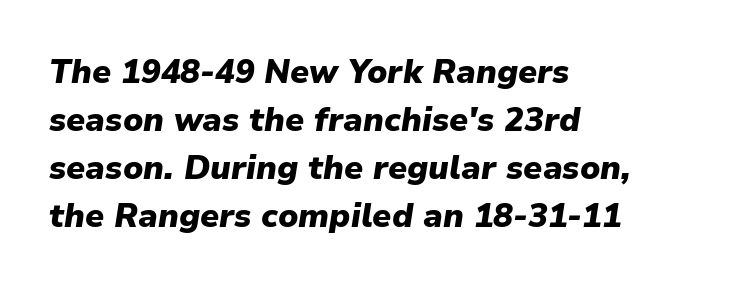
Characters are canted at an angle relative to the baseline's perpendicular. The block of text has a typical density, with ordinary space between rows. No extra tracking has been applied to these lines. Clear beneath every line of the passage. Caption: bold face, heavy strokes. Here the designer chose a conventional face with non-uniform glyph widths.
